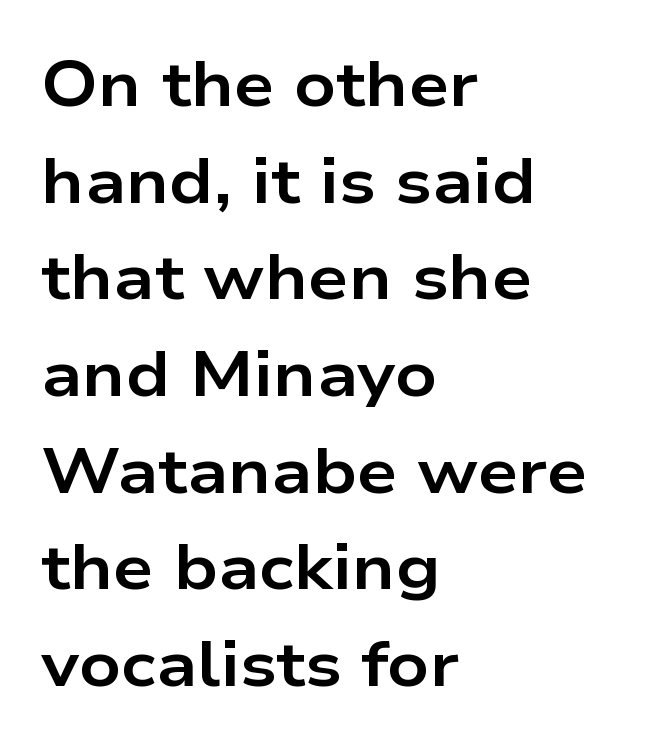
The image shows 64 px bold, wide sans-serif type, upright; set left-aligned, normal line spacing (1.51x), normal letter spacing, not underlined; low stroke contrast and a medium x-height.
